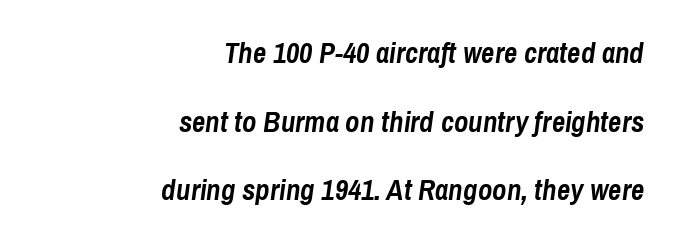
The image shows 29 px semibold, condensed type, italic (leaning right); set right-aligned, loose line spacing (2.37x), normal letter spacing, not underlined; low stroke contrast and a medium x-height.
